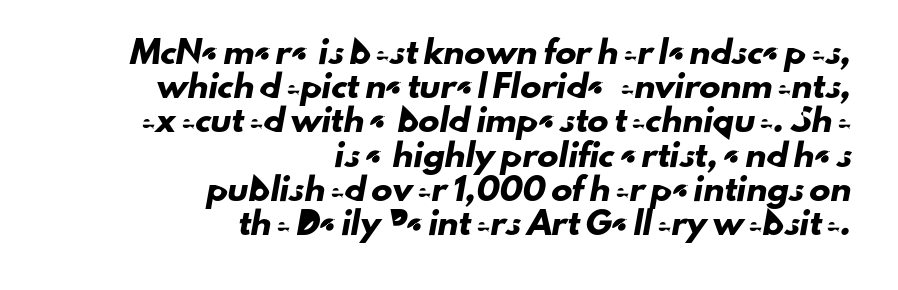
{"underline": "no", "align": "right", "line_spacing": "normal", "line_spacing_ratio": 1.63, "letter_spacing": "normal", "letter_spacing_em": 0.0, "glyph_px": 21}
